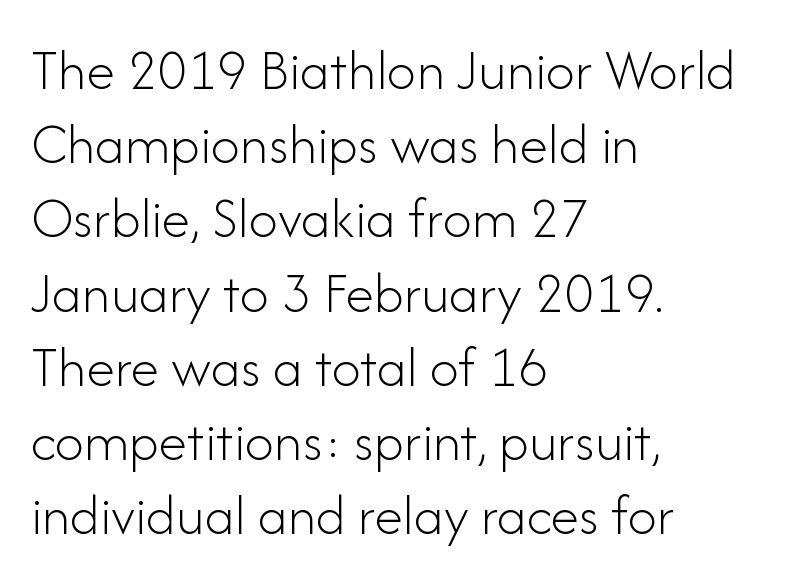
Q: Is the text bold? A: No.
Q: Is the text italic (slanted)? A: No, it is upright.
Q: Is the typeface a serif or a sans-serif typeface? A: Sans-serif.
Q: Is the text underlined? A: No.
Q: How is the paragraph aligned? A: Left-aligned.
Q: Is the spacing between letters normal or unusually wide? A: Normal.
Q: Is the spacing between lines tight, normal or loose? A: Normal.
Q: Width (condensed, normal, or wide)? A: Normal.
Q: Stroke contrast? A: Low.
Q: x-height? A: Small.
Q: Monospaced? A: No.
